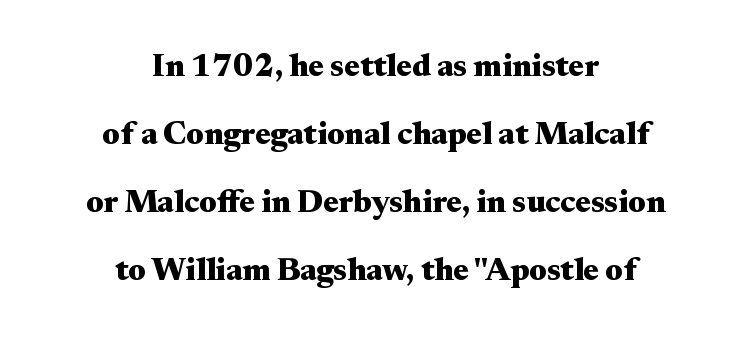
{"serif": "yes", "italic": "no", "bold": "yes", "weight": "heavy", "width": "wide", "stroke_contrast": "medium", "x_height": "small", "monospaced": "no", "underline": "no", "align": "center", "line_spacing": "loose", "line_spacing_ratio": 2.13, "letter_spacing": "normal", "letter_spacing_em": 0.0, "glyph_px": 32}
